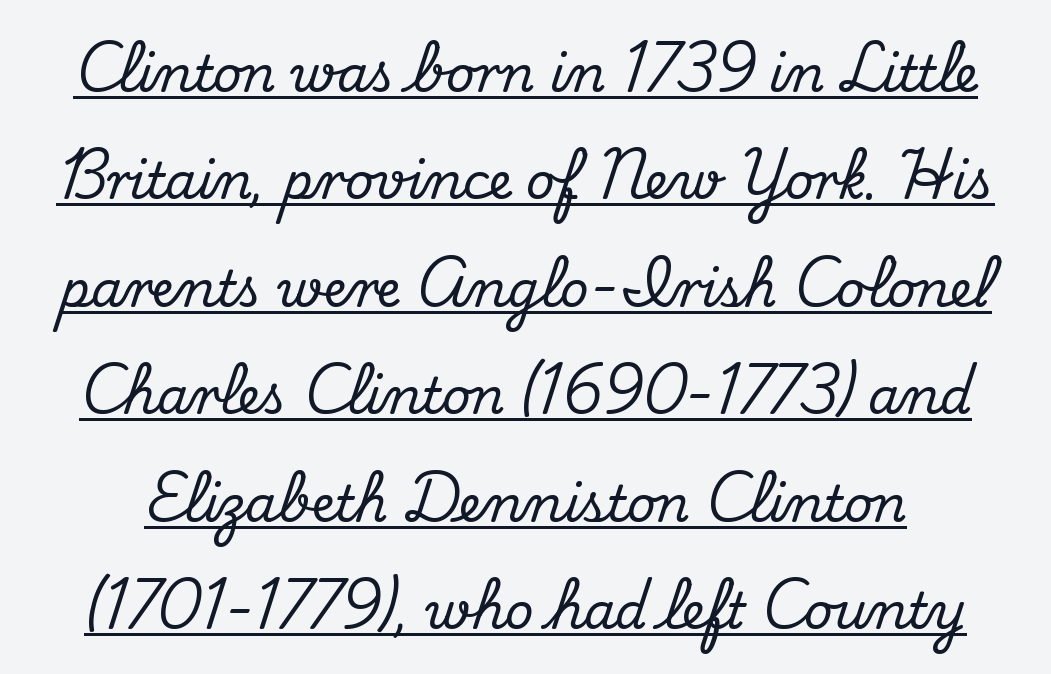
{"serif": "yes", "width": "normal", "stroke_contrast": "medium", "x_height": "small", "monospaced": "no", "underline": "yes", "line_spacing": "loose", "line_spacing_ratio": 2.15, "letter_spacing": "normal", "letter_spacing_em": 0.0, "glyph_px": 50}
